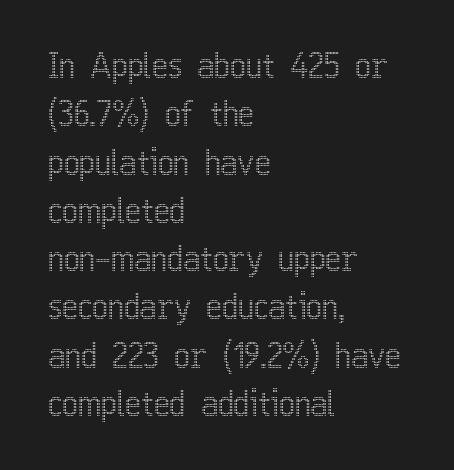
The image shows 34 px condensed type, upright; set left-aligned, normal line spacing (1.42x), normal letter spacing, not underlined; a medium x-height.
